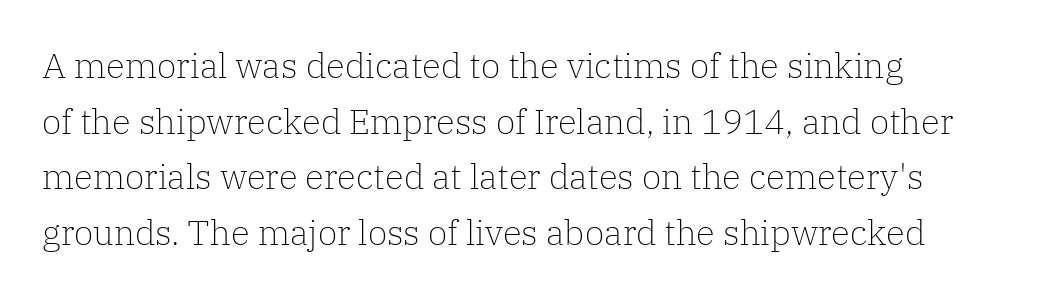
The face looks like a standard text weight, possibly lighter. Alignment: flush left. To sum up the face: it has serifs. The font's upright variant was chosen for this text. Vertical spacing — default. The type is set solid horizontally, with unmodified tracking.
